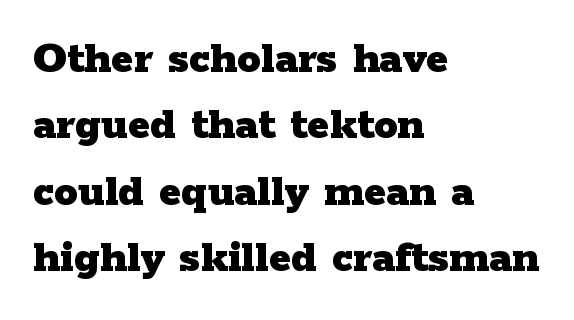
The image shows 47 px heavy, wide serif type, upright; set left-aligned, normal line spacing (1.41x), normal letter spacing, not underlined; low stroke contrast and a medium x-height.
